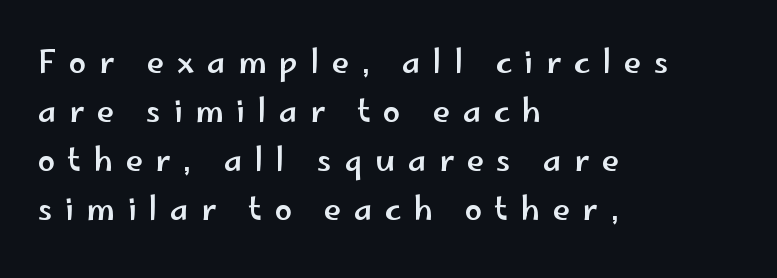
The image shows 31 px wide sans-serif type, upright; set left-aligned, normal line spacing (1.58x), unusually wide letter spacing (+0.41 em), not underlined; low stroke contrast and a small x-height.
